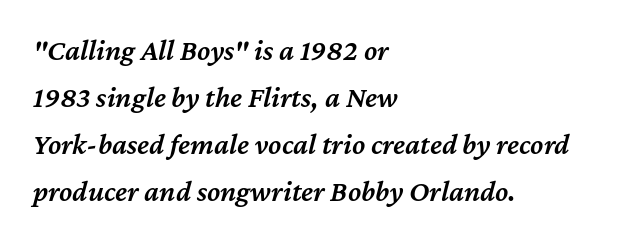
{"italic": "yes", "lean": "right", "slant_degrees": 12, "bold": "semi", "weight": "semibold", "width": "normal", "stroke_contrast": "medium", "x_height": "medium", "monospaced": "no", "underline": "no", "align": "left", "line_spacing": "normal", "line_spacing_ratio": 1.57, "letter_spacing": "normal", "letter_spacing_em": 0.0, "glyph_px": 30}
